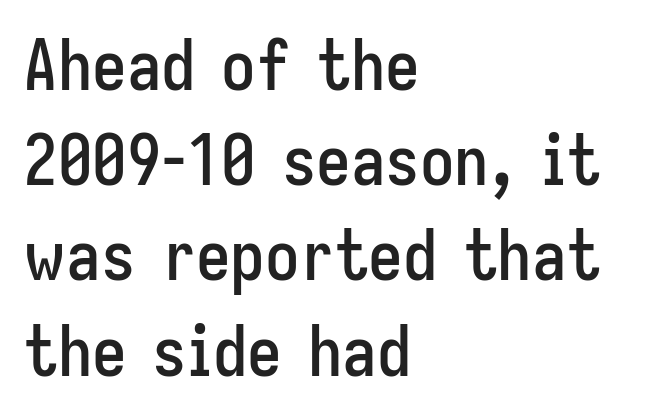
Q: Is the text italic (slanted)? A: No, it is upright.
Q: Is the typeface a serif or a sans-serif typeface? A: Sans-serif.
Q: Is the text underlined? A: No.
Q: How is the paragraph aligned? A: Left-aligned.
Q: Is the spacing between letters normal or unusually wide? A: Normal.
Q: Is the spacing between lines tight, normal or loose? A: Normal.
Q: Width (condensed, normal, or wide)? A: Condensed.
Q: Stroke contrast? A: Low.
Q: x-height? A: Medium.
Q: Monospaced? A: No.
